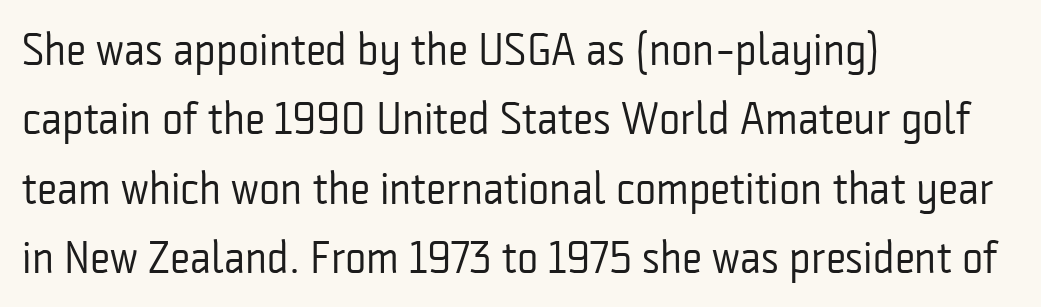
The image shows 45 px regular-weight, condensed sans-serif type, upright; set left-aligned, normal line spacing (1.54x), normal letter spacing, not underlined; low stroke contrast and a medium x-height.
